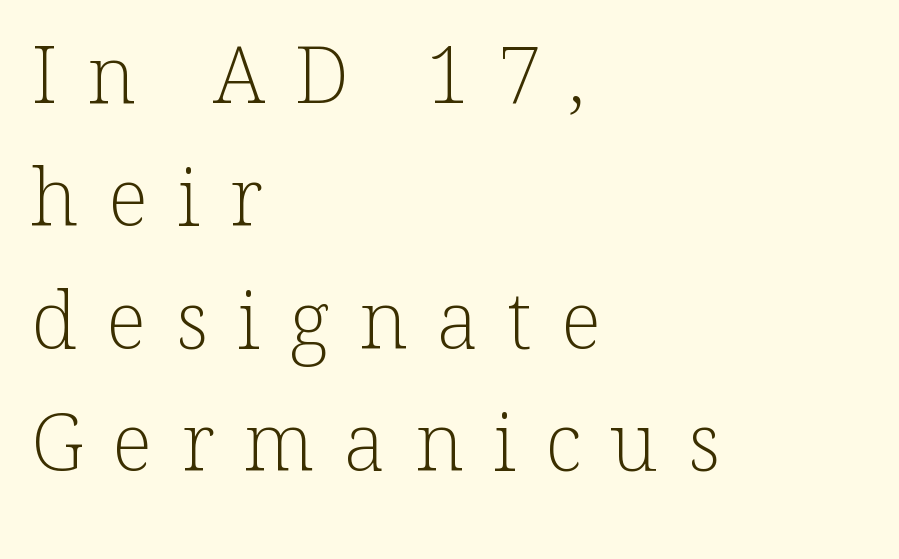
Q: Is the text bold? A: No.
Q: Is the text italic (slanted)? A: No, it is upright.
Q: Is the typeface a serif or a sans-serif typeface? A: Serif.
Q: Is the text underlined? A: No.
Q: How is the paragraph aligned? A: Left-aligned.
Q: Is the spacing between letters normal or unusually wide? A: Unusually wide.
Q: Is the spacing between lines tight, normal or loose? A: Normal.
Q: Width (condensed, normal, or wide)? A: Normal.
Q: Stroke contrast? A: Low.
Q: x-height? A: Medium.
Q: Monospaced? A: No.
